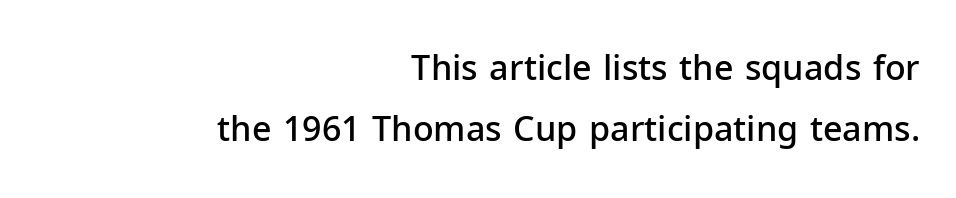
Q: Is the text bold? A: Semi-bold.
Q: Is the text italic (slanted)? A: No, it is upright.
Q: Is the typeface a serif or a sans-serif typeface? A: Sans-serif.
Q: Is the text underlined? A: No.
Q: How is the paragraph aligned? A: Right-aligned.
Q: Is the spacing between letters normal or unusually wide? A: Normal.
Q: Width (condensed, normal, or wide)? A: Normal.
Q: Stroke contrast? A: Low.
Q: x-height? A: Medium.
Q: Monospaced? A: No.
